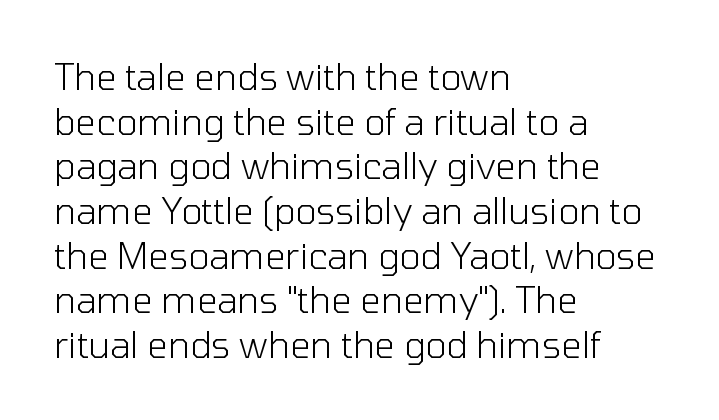
{"serif": "no", "italic": "no", "bold": "no", "weight": "light", "width": "normal", "stroke_contrast": "low", "x_height": "medium", "monospaced": "no", "underline": "no", "align": "left", "line_spacing_ratio": 1.24, "letter_spacing": "normal", "letter_spacing_em": 0.0, "glyph_px": 36}
